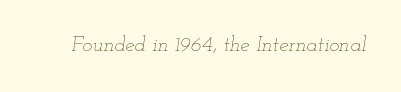
Q: Is the text bold? A: No.
Q: Is the text italic (slanted)? A: Yes, it leans right by about 12 degrees.
Q: Is the text underlined? A: No.
Q: Is the spacing between letters normal or unusually wide? A: Normal.
